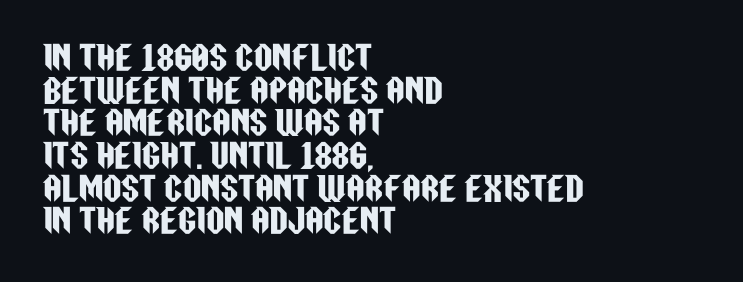
Q: Is the text italic (slanted)? A: No, it is upright.
Q: Is the typeface a serif or a sans-serif typeface? A: Sans-serif.
Q: Is the text underlined? A: No.
Q: How is the paragraph aligned? A: Left-aligned.
Q: Is the spacing between letters normal or unusually wide? A: Normal.
Q: Is the spacing between lines tight, normal or loose? A: Tight.
Q: Width (condensed, normal, or wide)? A: Condensed.
Q: Stroke contrast? A: Low.
Q: x-height? A: Large.
Q: Monospaced? A: No.
